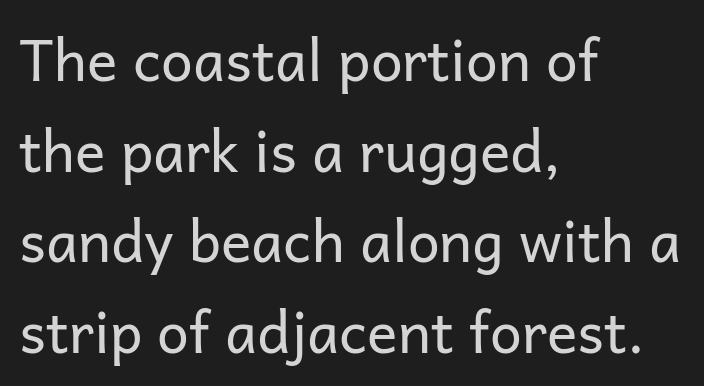
{"serif": "no", "italic": "no", "bold": "no", "weight": "regular", "width": "normal", "stroke_contrast": "low", "x_height": "medium", "monospaced": "no", "underline": "no", "align": "left", "line_spacing": "normal", "line_spacing_ratio": 1.59, "letter_spacing": "normal", "letter_spacing_em": 0.0, "glyph_px": 57}
